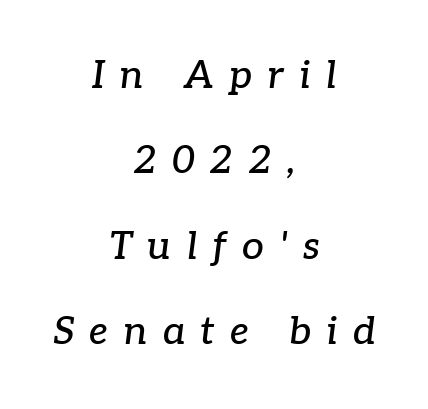
Q: Is the text italic (slanted)? A: Yes, it leans right by about 7 degrees.
Q: Is the typeface a serif or a sans-serif typeface? A: Serif.
Q: Is the text underlined? A: No.
Q: How is the paragraph aligned? A: Centered.
Q: Is the spacing between letters normal or unusually wide? A: Unusually wide.
Q: Is the spacing between lines tight, normal or loose? A: Loose.
Q: Width (condensed, normal, or wide)? A: Normal.
Q: Stroke contrast? A: Low.
Q: x-height? A: Medium.
Q: Monospaced? A: No.
